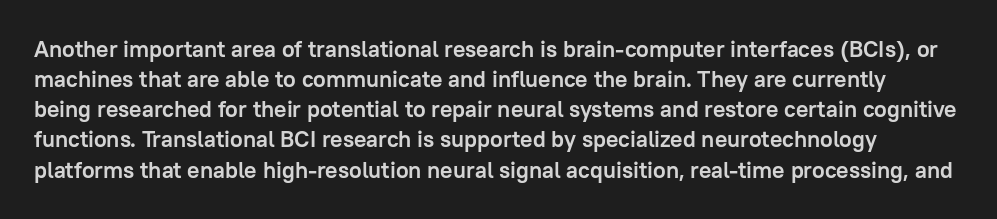
{"italic": "no", "bold": "yes", "underline": "no", "line_spacing": "normal", "line_spacing_ratio": 1.31, "letter_spacing": "normal", "letter_spacing_em": 0.0, "glyph_px": 23}
